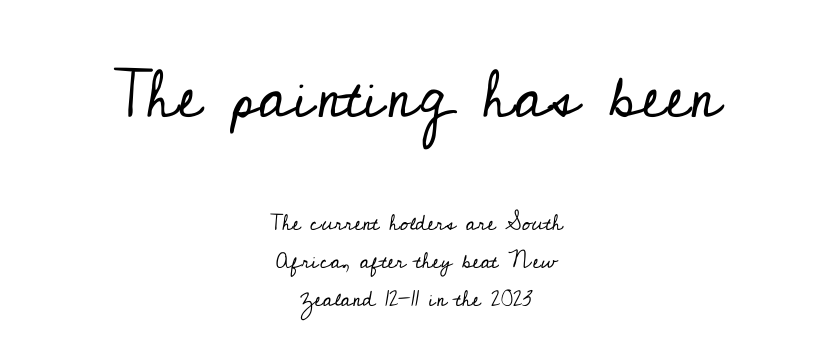
Q: Is the text bold? A: No.
Q: Is the text italic (slanted)? A: Yes.
Q: Is the typeface a serif or a sans-serif typeface? A: Serif.
Q: Is the text underlined? A: No.
Q: How is the paragraph aligned? A: Centered.
Q: Is the spacing between letters normal or unusually wide? A: Normal.
Q: Which block of text is set in a larger size, the first (top) or the second (bottom)? A: The first (top) one.
Q: Width (condensed, normal, or wide)? A: Normal.
Q: Stroke contrast? A: Low.
Q: x-height? A: Small.
Q: Monospaced? A: No.
